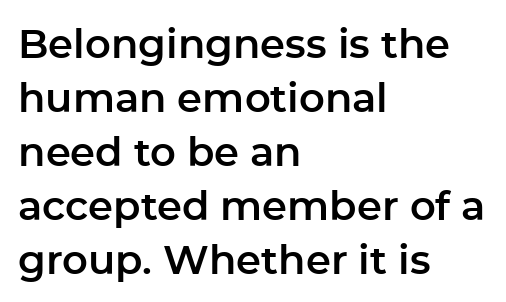
Q: Is the text italic (slanted)? A: No, it is upright.
Q: Is the typeface a serif or a sans-serif typeface? A: Sans-serif.
Q: Is the text underlined? A: No.
Q: How is the paragraph aligned? A: Left-aligned.
Q: Is the spacing between letters normal or unusually wide? A: Normal.
Q: Is the spacing between lines tight, normal or loose? A: Normal.
Q: Width (condensed, normal, or wide)? A: Normal.
Q: Stroke contrast? A: Low.
Q: x-height? A: Medium.
Q: Monospaced? A: No.
